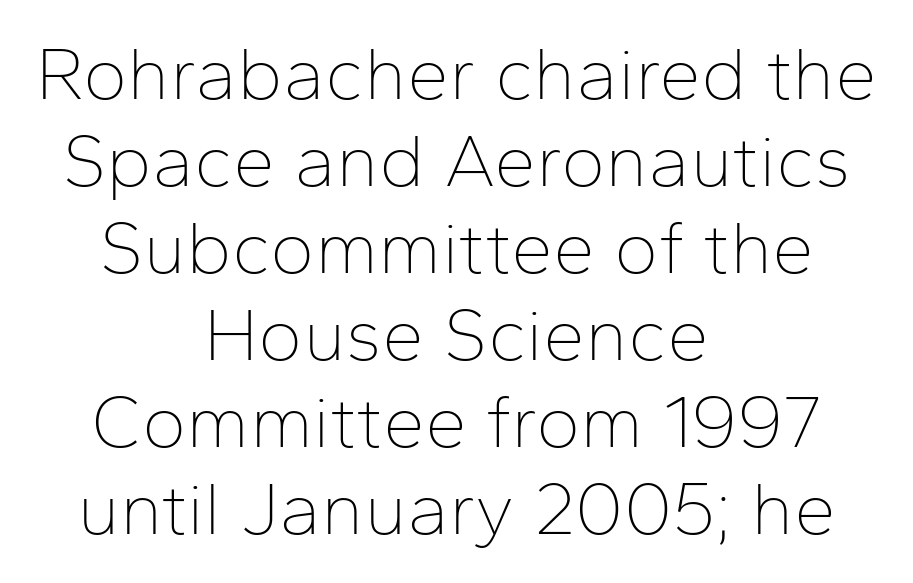
This rendering uses center alignment, leaving both contours irregular but symmetric. No chunkiness to these letters — they're not bold. A typesetter would mark this as roman, not italic. The glyphs in this specimen are sans serif. The passage shown is typed in a proportional face where columns would drift. Students, note that the glyphs here touch the page at normal intervals.
